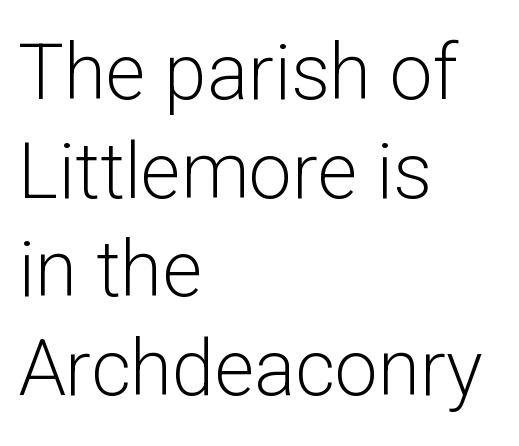
The image shows 77 px light sans-serif type, upright; set left-aligned, normal line spacing (1.28x), normal letter spacing, not underlined; low stroke contrast and a medium x-height.
